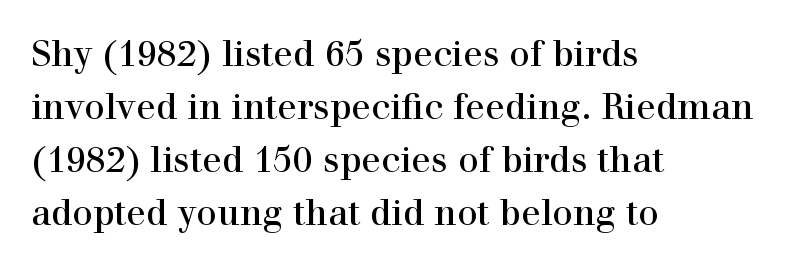
{"serif": "yes", "italic": "no", "bold": "no", "weight": "regular", "width": "normal", "stroke_contrast": "high", "x_height": "medium", "monospaced": "no", "underline": "no", "align": "left", "line_spacing": "normal", "line_spacing_ratio": 1.47, "letter_spacing": "normal", "letter_spacing_em": 0.0, "glyph_px": 36}
